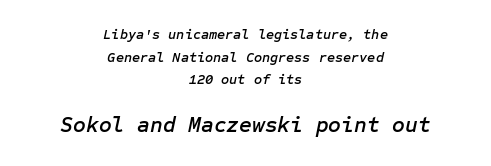
{"italic": "yes", "lean": "right", "slant_degrees": 12, "underline": "no", "align": "center", "line_spacing": "normal", "line_spacing_ratio": 1.61, "letter_spacing": "normal", "letter_spacing_em": 0.0, "larger_block": "second", "size_ratio": 1.57, "glyph_px": 22}
